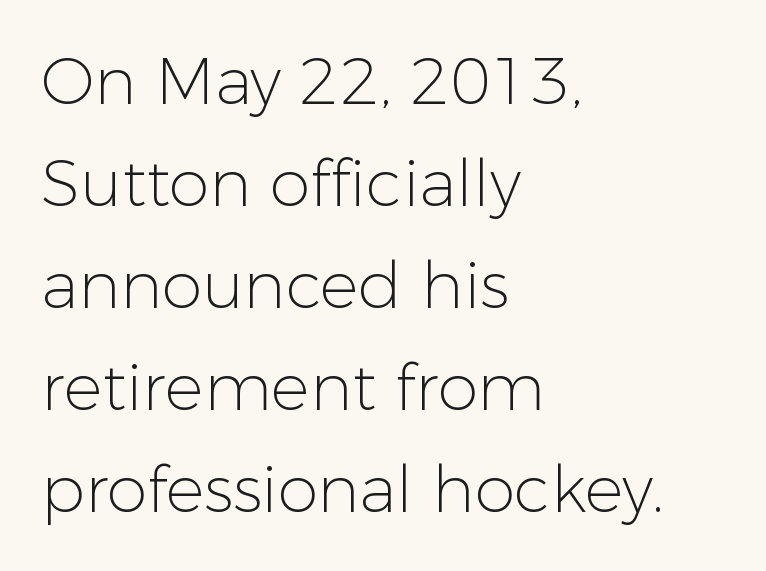
The image shows 65 px light sans-serif type, upright; set left-aligned, normal line spacing (1.57x), normal letter spacing, not underlined; low stroke contrast and a medium x-height.
